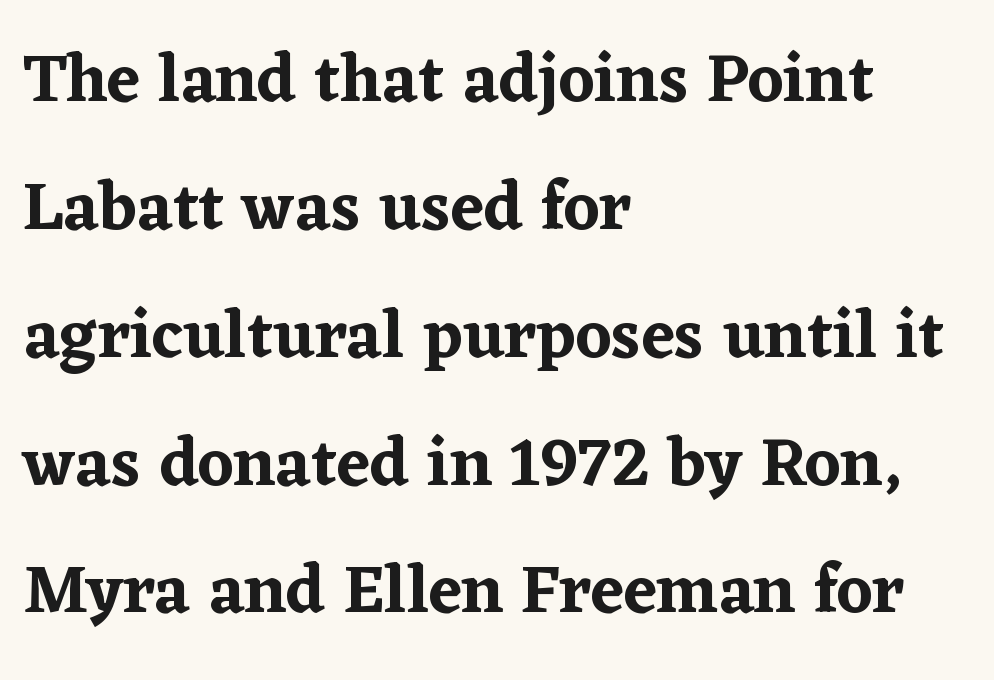
The image shows 68 px serif type, upright; set left-aligned, line spacing 1.88x, normal letter spacing, not underlined; low stroke contrast and a medium x-height.
